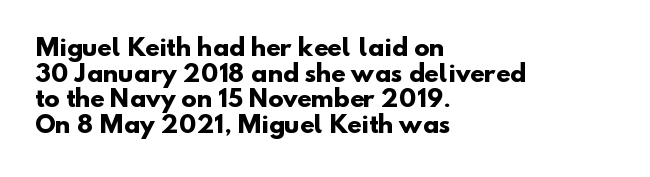
Q: Is the text bold? A: Yes.
Q: Is the text underlined? A: No.
Q: How is the paragraph aligned? A: Left-aligned.
Q: Is the spacing between letters normal or unusually wide? A: Normal.
Q: Is the spacing between lines tight, normal or loose? A: Tight.
